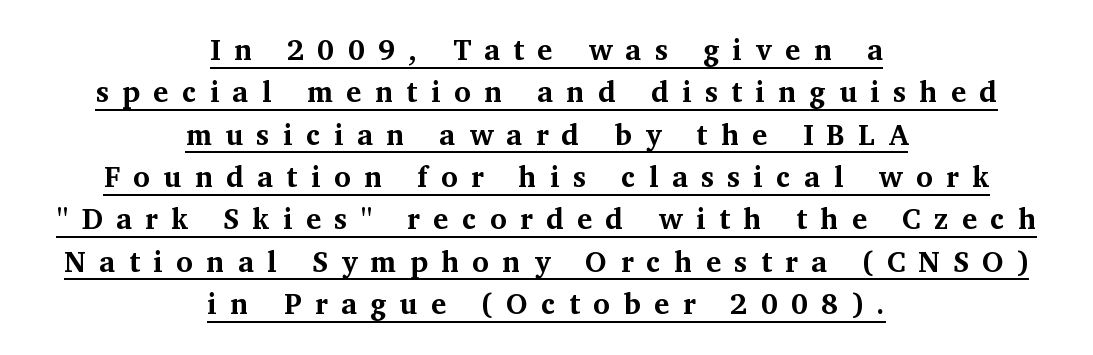
{"serif": "yes", "italic": "no", "bold": "yes", "weight": "bold", "width": "normal", "stroke_contrast": "medium", "x_height": "medium", "monospaced": "no", "underline": "yes", "align": "center", "line_spacing": "normal", "line_spacing_ratio": 1.46, "letter_spacing": "wide", "letter_spacing_em": 0.46, "glyph_px": 29}
